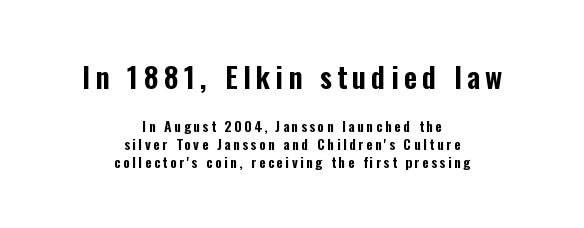
Leftover space on each line is divided equally before and after the words. Spacing verdict: proportional, widths tailored to each character. Serifs: no, the terminals of the letterforms are clean. The passage shown stacks its lines at a standard gap. No italicization has been applied; the sample stays upright.
